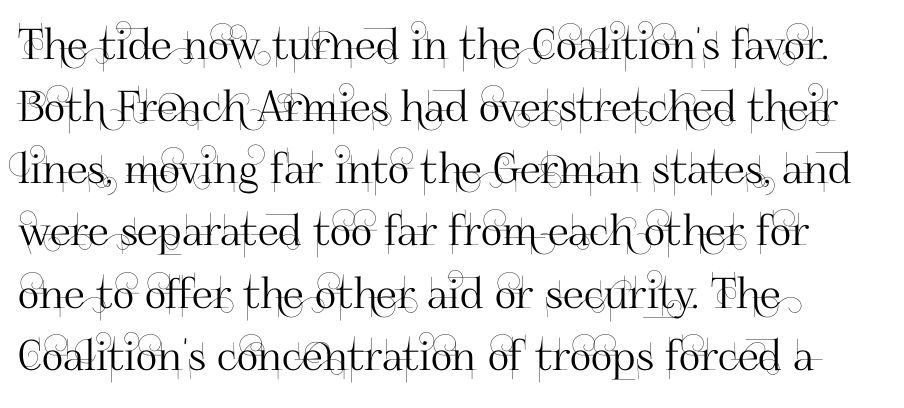
The image shows 42 px sans-serif type, upright; set left-aligned, normal line spacing (1.48x), normal letter spacing, not underlined; high stroke contrast and a small x-height.
